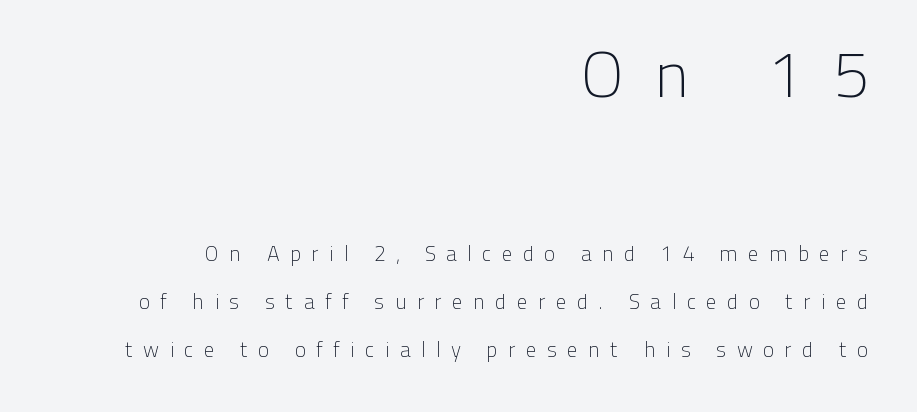
Which chunk is bigger? The first one — the top block dwarfs the bottom. The lines are spread far apart with generous leading. Each word looks stretched out because of the extra space between its letters. Letterform terminals end flat and unadorned throughout the passage. Each letter keeps its own natural width here, so spacing adapts to shape.
